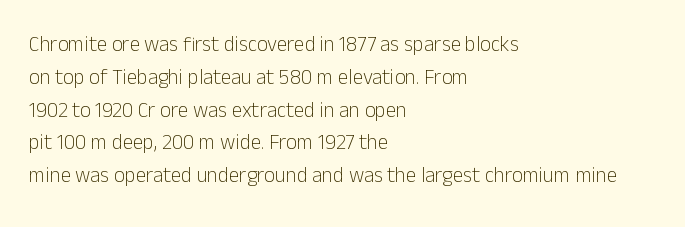
Q: Is the text bold? A: No.
Q: Is the text italic (slanted)? A: No, it is upright.
Q: Is the text underlined? A: No.
Q: How is the paragraph aligned? A: Left-aligned.
Q: Is the spacing between letters normal or unusually wide? A: Normal.
Q: Is the spacing between lines tight, normal or loose? A: Normal.
